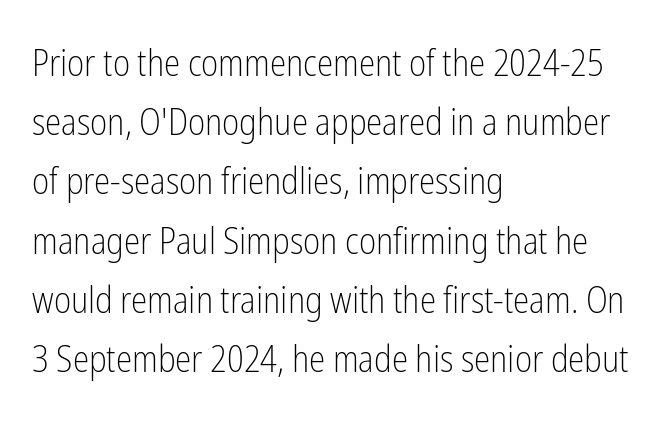
This rendering employs a face without finishing strokes, i.e., a sans-serif. Visually the block forms a straight wall on the left and a jagged coastline on the right. Ink coverage per letter is moderate at most. The lines sit at an ordinary, default distance from one another.
